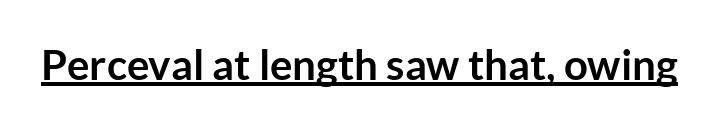
{"serif": "no", "italic": "no", "bold": "yes", "weight": "semibold", "width": "normal", "stroke_contrast": "low", "x_height": "medium", "monospaced": "no", "underline": "yes", "letter_spacing": "normal", "letter_spacing_em": 0.0, "glyph_px": 42}
